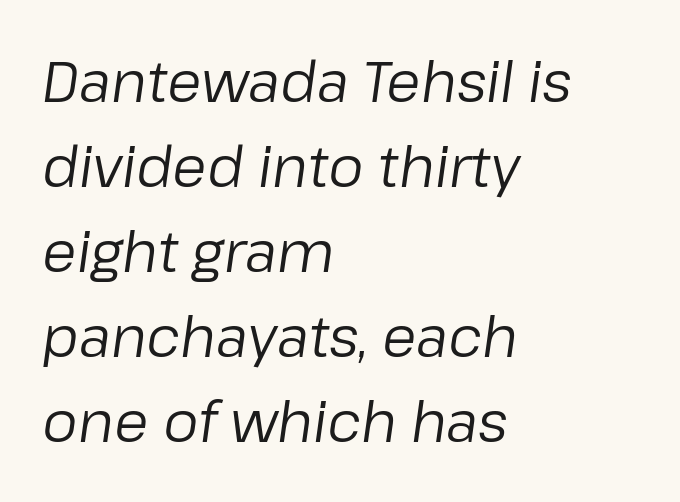
{"italic": "yes", "lean": "right", "slant_degrees": 8, "bold": "no", "weight": "regular", "width": "normal", "stroke_contrast": "low", "x_height": "medium", "monospaced": "no", "underline": "no", "align": "left", "line_spacing": "normal", "line_spacing_ratio": 1.52, "letter_spacing": "normal", "letter_spacing_em": 0.0, "glyph_px": 56}
